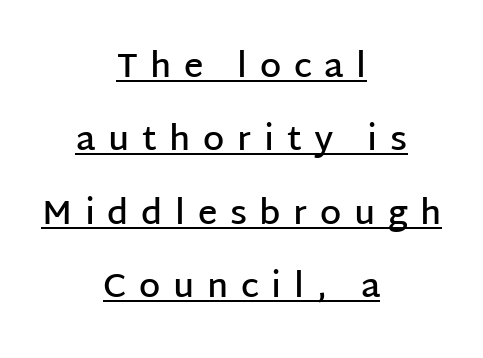
Spacing verdict: proportional, widths tailored to each character. Both edges are ragged and mirror each other, which tells us the setting is centered. The face used here appears with an underline applied. Letterform terminals end flat and unadorned throughout the passage. Characters follow at a spacing far wider than the type designer built in.
